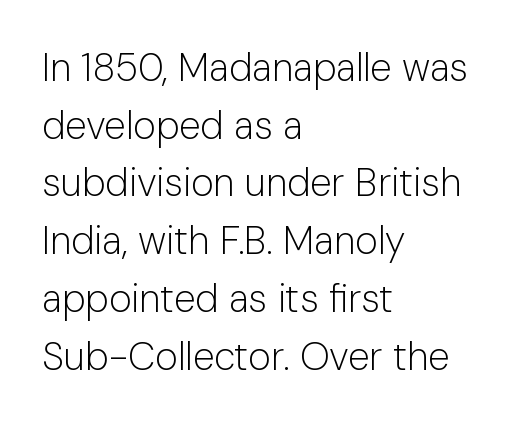
{"serif": "no", "italic": "no", "bold": "no", "weight": "light", "width": "normal", "stroke_contrast": "low", "x_height": "medium", "monospaced": "no", "underline": "no", "align": "left", "line_spacing": "normal", "line_spacing_ratio": 1.48, "letter_spacing": "normal", "letter_spacing_em": 0.0, "glyph_px": 39}
